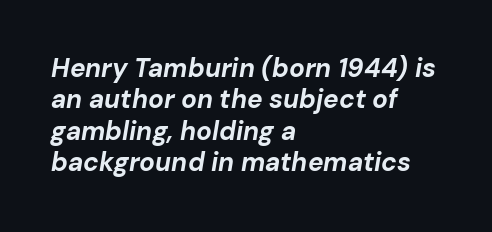
The image shows 26 px bold type, italic (leaning right); set left-aligned, line spacing 1.21x, normal letter spacing, not underlined.
